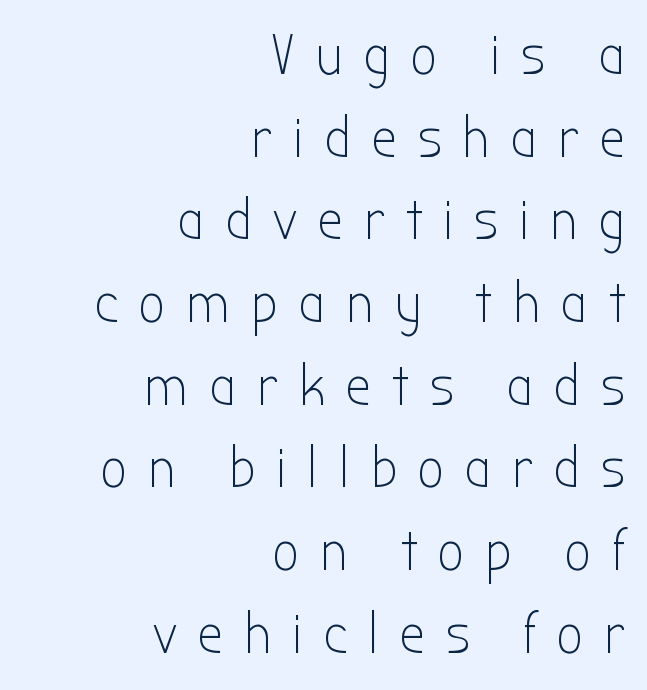
{"serif": "no", "italic": "no", "bold": "no", "weight": "light", "width": "condensed", "stroke_contrast": "low", "x_height": "medium", "monospaced": "no", "underline": "no", "align": "right", "line_spacing": "normal", "line_spacing_ratio": 1.45, "letter_spacing": "wide", "letter_spacing_em": 0.37, "glyph_px": 57}
